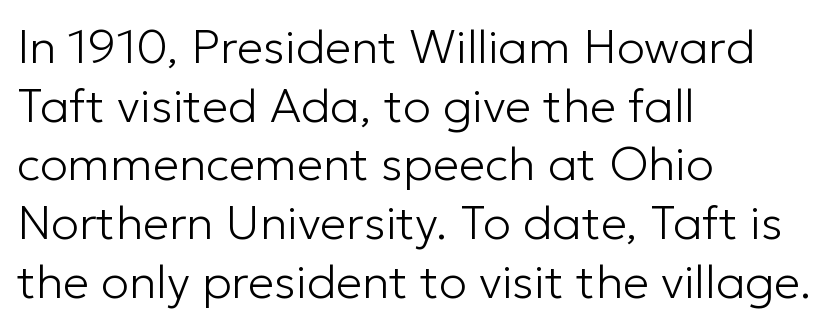
Here the glyphs are tracked normally, forming tight word shapes. Is this a fixed-width face? No — the glyphs have proportional, varying widths. Heaviness? Minimal to ordinary, like unemphasized prose. Reading down the column, the eye jumps a familiar distance to each next line.
